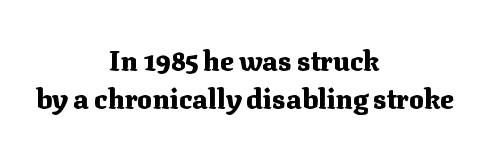
These lines keep a tight, regular rhythm from letter to letter. Whoever set this chose a conventional vertical rhythm. Typeset on center — no edge is straight. Clear beneath every line of the passage. You'd pick this weight for a headline — it's a proper bold.
